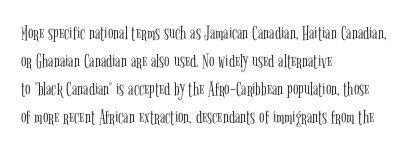
The image shows 20 px text type, upright; set left-aligned, normal line spacing (1.4x), normal letter spacing, not underlined.
